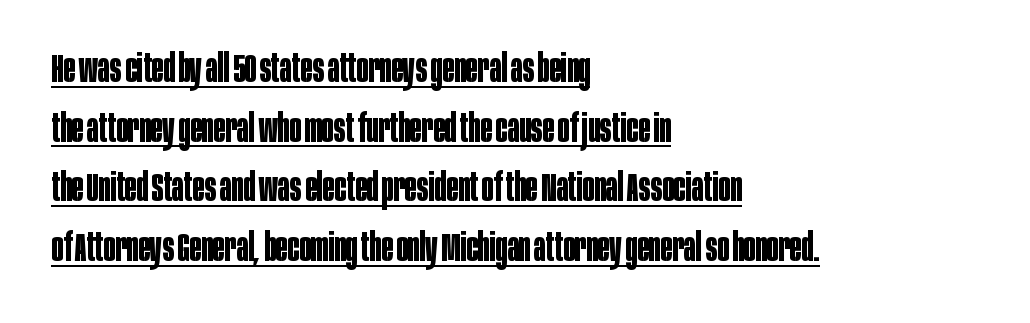
{"serif": "no", "italic": "no", "bold": "yes", "weight": "bold", "width": "condensed", "stroke_contrast": "low", "x_height": "large", "monospaced": "no", "underline": "yes", "align": "left", "line_spacing": "normal", "line_spacing_ratio": 1.53, "letter_spacing": "normal", "letter_spacing_em": 0.0, "glyph_px": 39}
